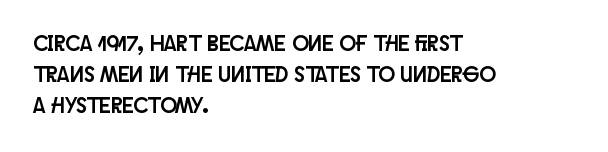
Q: Is the text italic (slanted)? A: No, it is upright.
Q: Is the text underlined? A: No.
Q: How is the paragraph aligned? A: Left-aligned.
Q: Is the spacing between letters normal or unusually wide? A: Normal.
Q: Is the spacing between lines tight, normal or loose? A: Normal.
